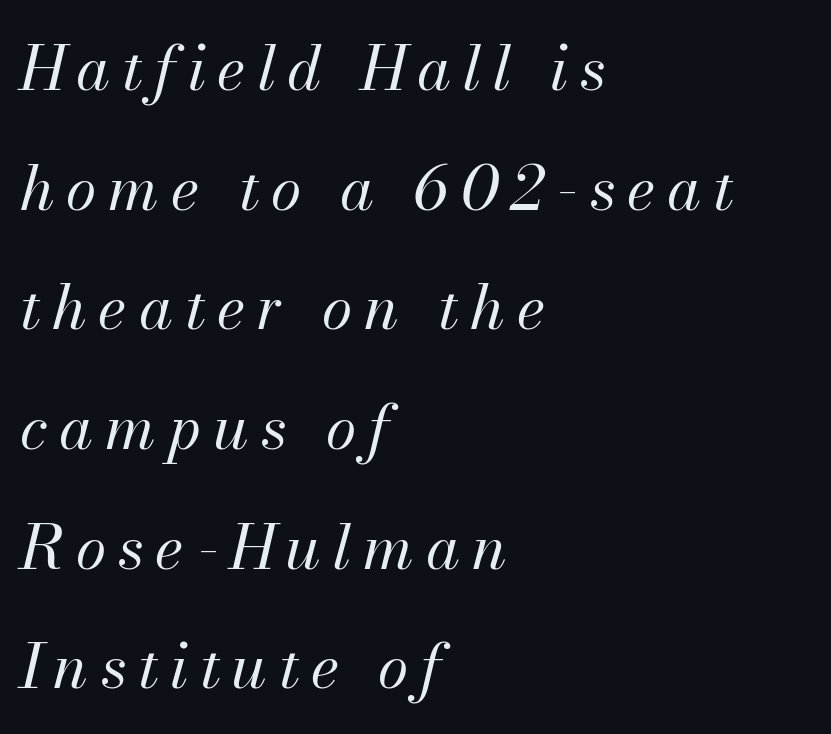
{"italic": "yes", "lean": "right", "slant_degrees": 13, "bold": "no", "weight": "regular", "width": "normal", "stroke_contrast": "medium", "x_height": "small", "monospaced": "no", "underline": "no", "align": "left", "line_spacing": "loose", "line_spacing_ratio": 1.93, "glyph_px": 62}
